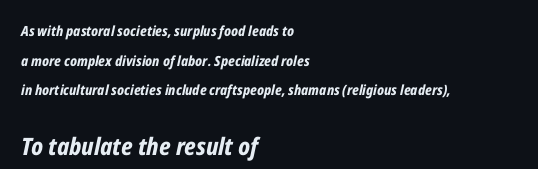
{"italic": "yes", "lean": "right", "slant_degrees": 12, "bold": "yes", "underline": "no", "align": "left", "line_spacing": "loose", "line_spacing_ratio": 2.11, "letter_spacing": "normal", "letter_spacing_em": 0.0, "larger_block": "second", "size_ratio": 1.71, "glyph_px": 24}
